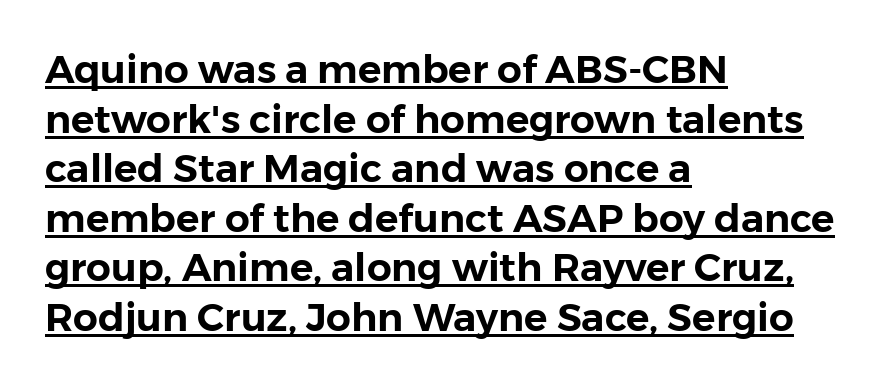
Q: Is the text italic (slanted)? A: No, it is upright.
Q: Is the typeface a serif or a sans-serif typeface? A: Sans-serif.
Q: Is the text underlined? A: Yes.
Q: How is the paragraph aligned? A: Left-aligned.
Q: Is the spacing between letters normal or unusually wide? A: Normal.
Q: Is the spacing between lines tight, normal or loose? A: Normal.
Q: Width (condensed, normal, or wide)? A: Normal.
Q: Stroke contrast? A: Low.
Q: x-height? A: Medium.
Q: Monospaced? A: No.
